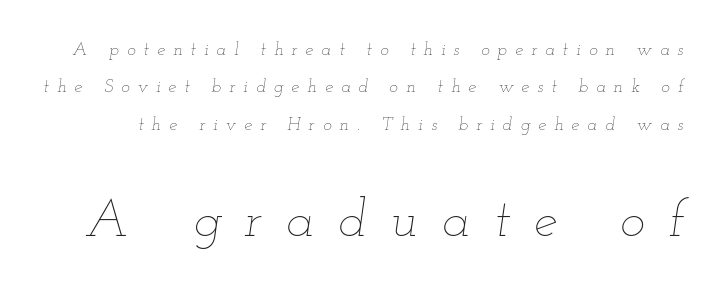
The image shows 53 px thin, wide type, italic (leaning right); set loose line spacing (2.08x), unusually wide letter spacing (+0.45 em), not underlined; the second (bottom) block is 2.94x larger; low stroke contrast and a small x-height.
